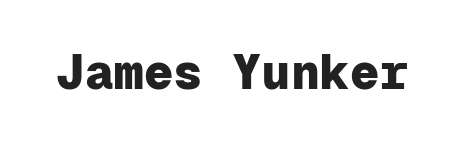
The image shows 49 px heavy sans-serif type, upright, monospaced; set normal letter spacing, not underlined; low stroke contrast and a medium x-height.
